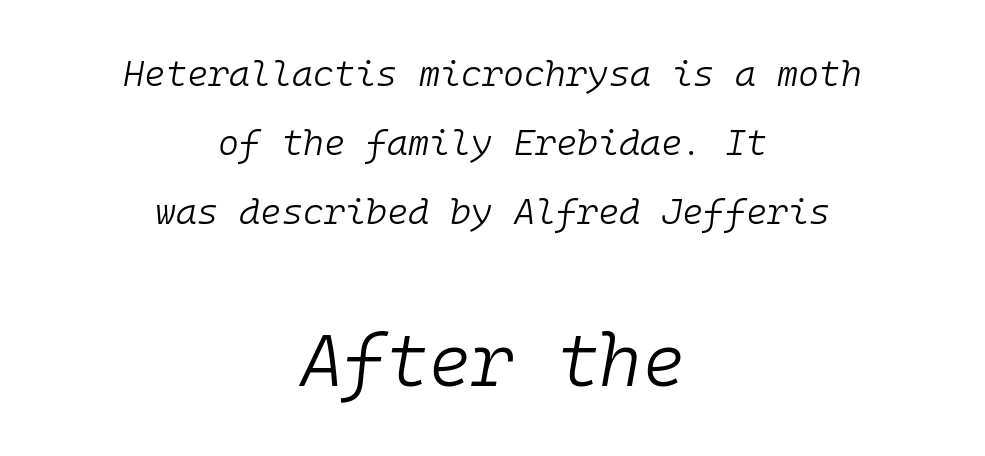
The image shows 73 px light type, italic (leaning right), monospaced; set centered, loose line spacing (1.92x), normal letter spacing, not underlined; the second (bottom) block is 2.03x larger; low stroke contrast and a medium x-height.
